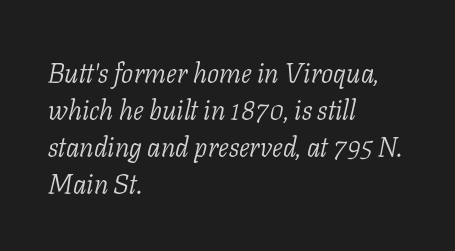
This rendering uses left alignment, leaving the right contour irregular. The type is set solid horizontally, with unmodified tracking. Compared with a typical body face, this is equally light or lighter still. The foot of each line stays bare and open. Looking at the ascenders, they clearly lean.
